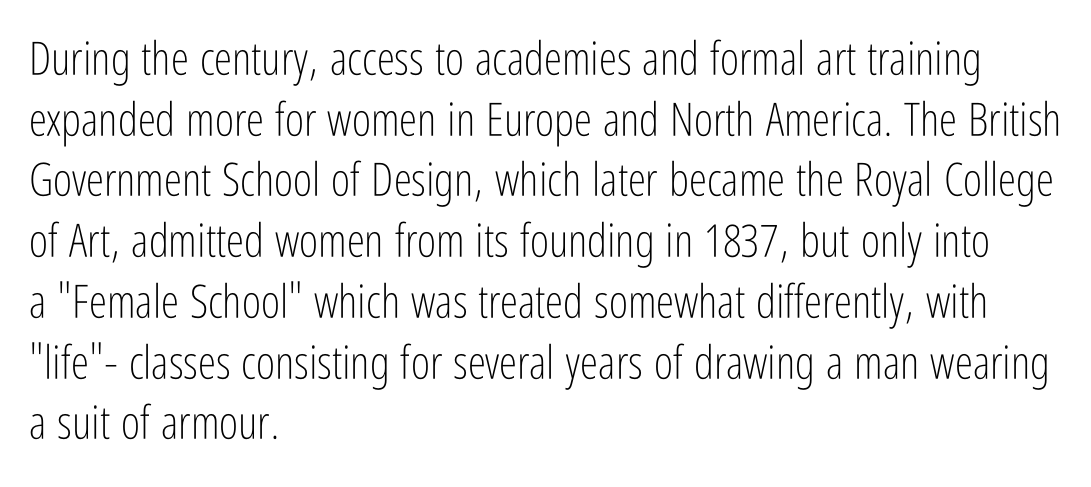
{"serif": "no", "italic": "no", "bold": "no", "weight": "light", "width": "condensed", "stroke_contrast": "low", "x_height": "medium", "monospaced": "no", "underline": "no", "align": "left", "line_spacing": "normal", "line_spacing_ratio": 1.32, "letter_spacing": "normal", "letter_spacing_em": 0.0, "glyph_px": 46}
